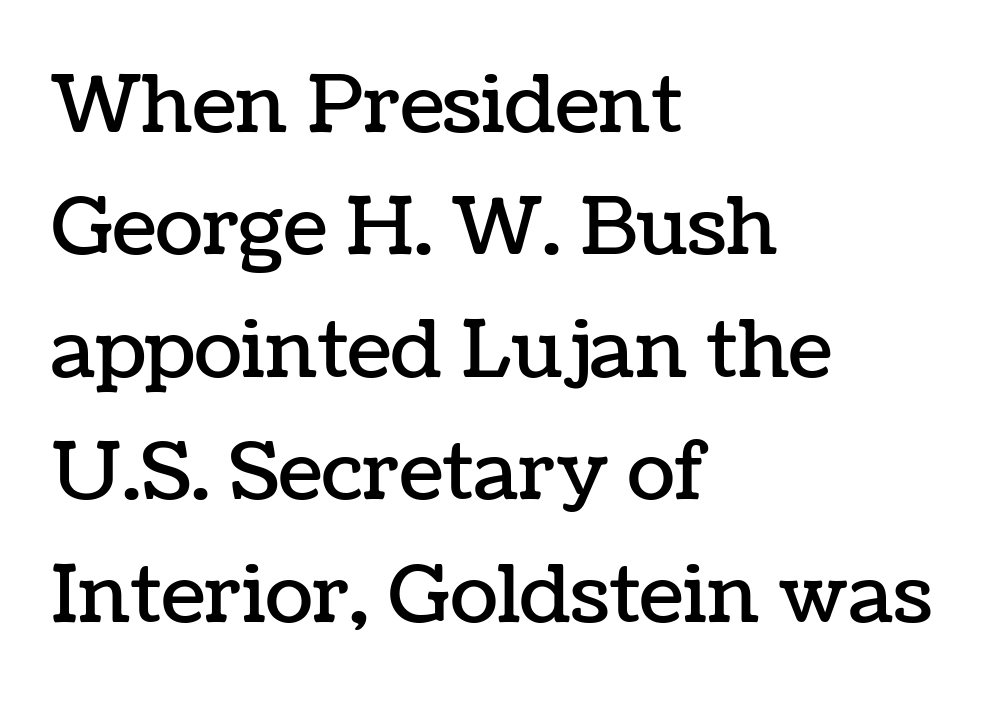
Q: Is the text italic (slanted)? A: No, it is upright.
Q: Is the text underlined? A: No.
Q: How is the paragraph aligned? A: Left-aligned.
Q: Is the spacing between letters normal or unusually wide? A: Normal.
Q: Is the spacing between lines tight, normal or loose? A: Normal.
Q: Width (condensed, normal, or wide)? A: Normal.
Q: Stroke contrast? A: Low.
Q: x-height? A: Medium.
Q: Monospaced? A: No.
